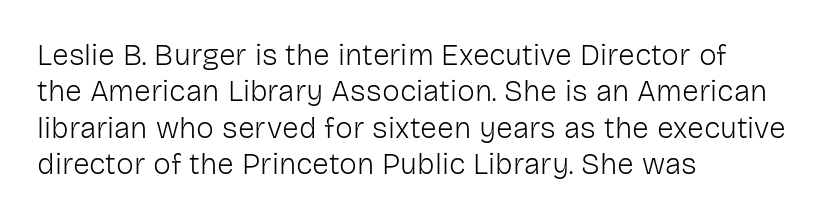
The image shows 30 px light sans-serif type, upright; set left-aligned, line spacing 1.21x, normal letter spacing, not underlined; low stroke contrast and a medium x-height.
